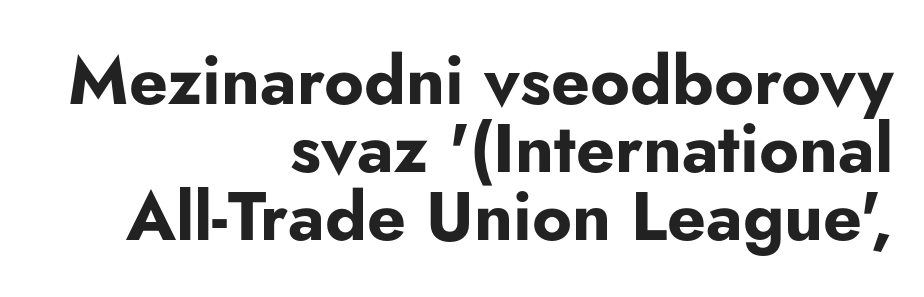
The image shows 68 px bold sans-serif type, upright; set right-aligned, tight line spacing (1.0x), normal letter spacing, not underlined; low stroke contrast and a small x-height.
